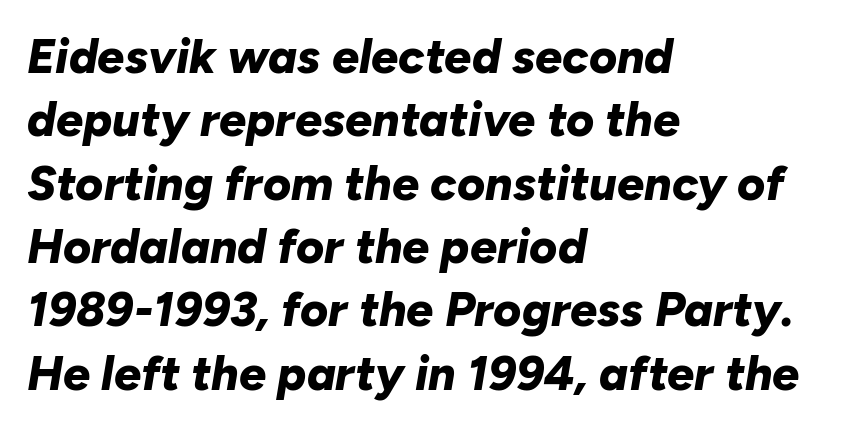
{"italic": "yes", "lean": "right", "slant_degrees": 10, "bold": "yes", "weight": "bold", "width": "normal", "stroke_contrast": "low", "x_height": "medium", "monospaced": "no", "underline": "no", "align": "left", "line_spacing": "normal", "line_spacing_ratio": 1.32, "letter_spacing": "normal", "letter_spacing_em": 0.0, "glyph_px": 48}
